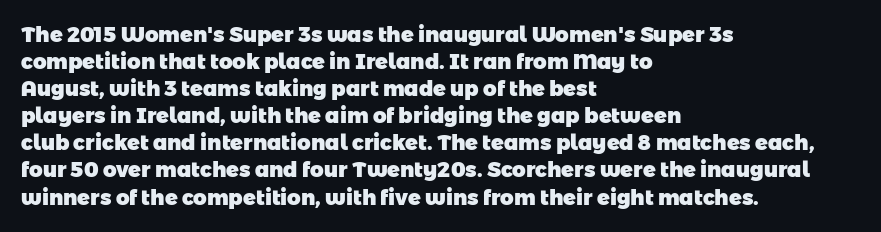
{"bold": "yes", "underline": "no", "align": "left", "line_spacing": "normal", "line_spacing_ratio": 1.29, "letter_spacing": "normal", "letter_spacing_em": 0.0, "glyph_px": 21}
